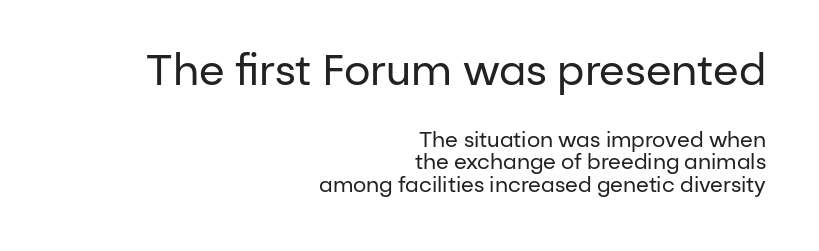
Q: Is the text bold? A: No.
Q: Is the text italic (slanted)? A: No, it is upright.
Q: Is the typeface a serif or a sans-serif typeface? A: Sans-serif.
Q: Is the text underlined? A: No.
Q: How is the paragraph aligned? A: Right-aligned.
Q: Is the spacing between letters normal or unusually wide? A: Normal.
Q: Is the spacing between lines tight, normal or loose? A: Tight.
Q: Which block of text is set in a larger size, the first (top) or the second (bottom)? A: The first (top) one.
Q: Width (condensed, normal, or wide)? A: Normal.
Q: Stroke contrast? A: Low.
Q: x-height? A: Medium.
Q: Monospaced? A: No.
